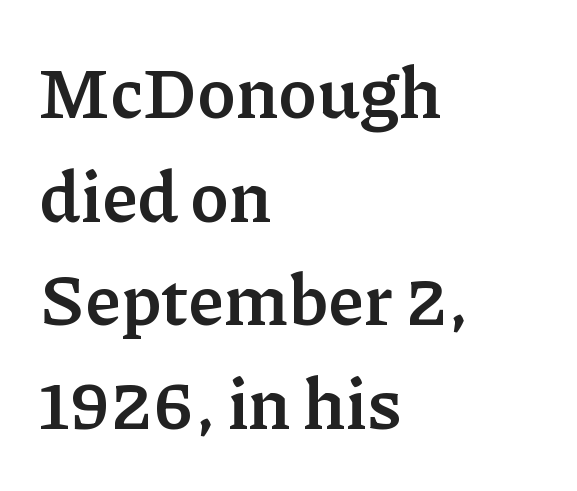
Q: Is the text bold? A: Yes.
Q: Is the text italic (slanted)? A: No, it is upright.
Q: Is the typeface a serif or a sans-serif typeface? A: Serif.
Q: Is the text underlined? A: No.
Q: How is the paragraph aligned? A: Left-aligned.
Q: Is the spacing between letters normal or unusually wide? A: Normal.
Q: Is the spacing between lines tight, normal or loose? A: Normal.
Q: Width (condensed, normal, or wide)? A: Normal.
Q: Stroke contrast? A: Low.
Q: x-height? A: Medium.
Q: Monospaced? A: No.
